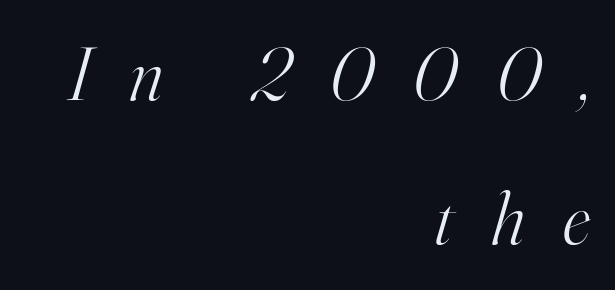
{"serif": "yes", "italic": "yes", "lean": "right", "slant_degrees": 16, "bold": "no", "weight": "light", "width": "normal", "stroke_contrast": "high", "x_height": "small", "monospaced": "no", "underline": "no", "align": "right", "line_spacing": "loose", "line_spacing_ratio": 1.9, "letter_spacing": "wide", "letter_spacing_em": 0.5, "glyph_px": 76}
